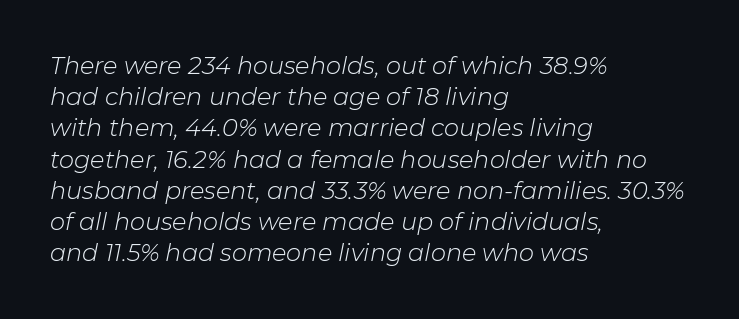
Slanted lettering throughout. Bare-footed words on every line. This block has exactly the height ordinary leading produces. Words appear dense and cohesive because spacing is normal.
